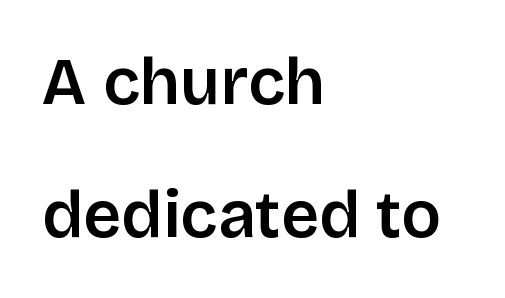
The image shows 66 px sans-serif type, upright; set left-aligned, loose line spacing (2.02x), normal letter spacing, not underlined; low stroke contrast and a large x-height.
